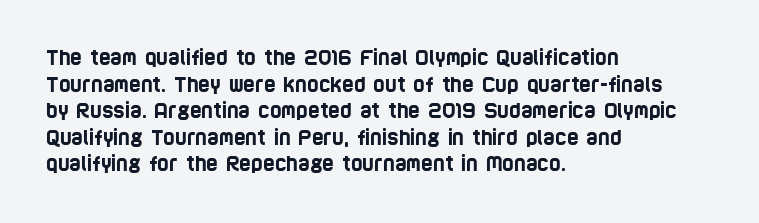
The image shows 20 px text type; set left-aligned, normal line spacing (1.33x), normal letter spacing, not underlined.
